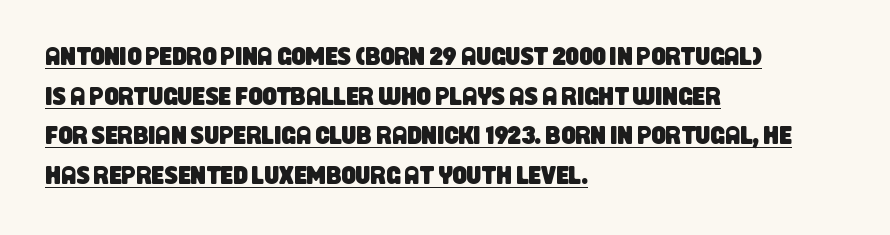
{"underline": "yes", "align": "left", "line_spacing": "normal", "line_spacing_ratio": 1.59, "letter_spacing": "normal", "letter_spacing_em": 0.0, "glyph_px": 25}
